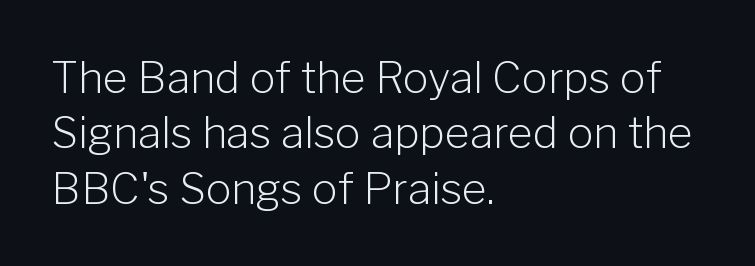
Q: Is the text bold? A: No.
Q: Is the text italic (slanted)? A: No, it is upright.
Q: Is the typeface a serif or a sans-serif typeface? A: Sans-serif.
Q: Is the text underlined? A: No.
Q: How is the paragraph aligned? A: Left-aligned.
Q: Is the spacing between letters normal or unusually wide? A: Normal.
Q: Is the spacing between lines tight, normal or loose? A: Normal.
Q: Width (condensed, normal, or wide)? A: Normal.
Q: Stroke contrast? A: Low.
Q: x-height? A: Medium.
Q: Monospaced? A: No.
